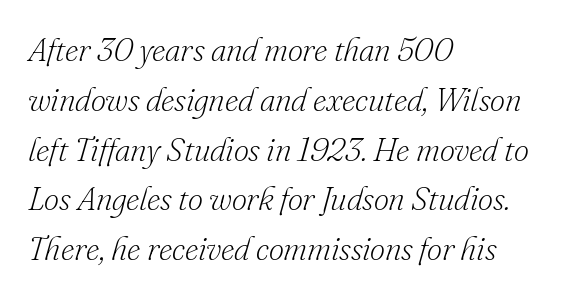
Words float on clear page, feet unadorned. The typeface chosen for these lines features serifs. The line-height multiplier appears to be the usual default. The line texture is even and compact thanks to regular tracking.
